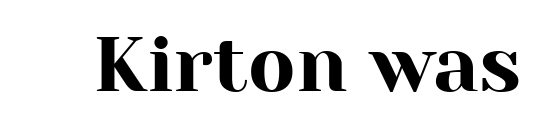
{"serif": "yes", "italic": "no", "width": "normal", "stroke_contrast": "high", "x_height": "medium", "monospaced": "no", "underline": "no", "letter_spacing": "normal", "letter_spacing_em": 0.0, "glyph_px": 78}
